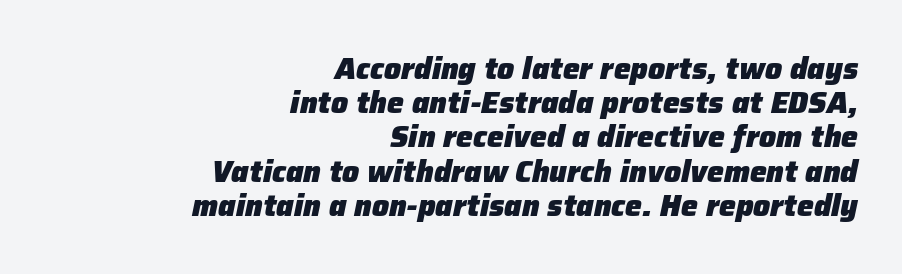
The strokes are fattened all the way to bold. Is this a fixed-width face? No — the glyphs have proportional, varying widths. This is oblique type, the kind used for emphasis or titles. A clean baseline with only descenders dipping below it. Regarding leading, the lines here are crowded together.
